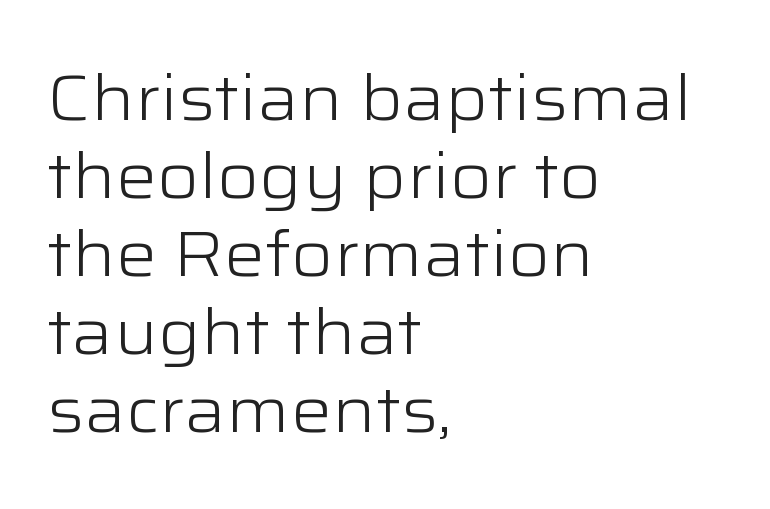
The image shows 64 px light, wide sans-serif type, upright; set left-aligned, line spacing 1.22x, normal letter spacing, not underlined; low stroke contrast and a medium x-height.
